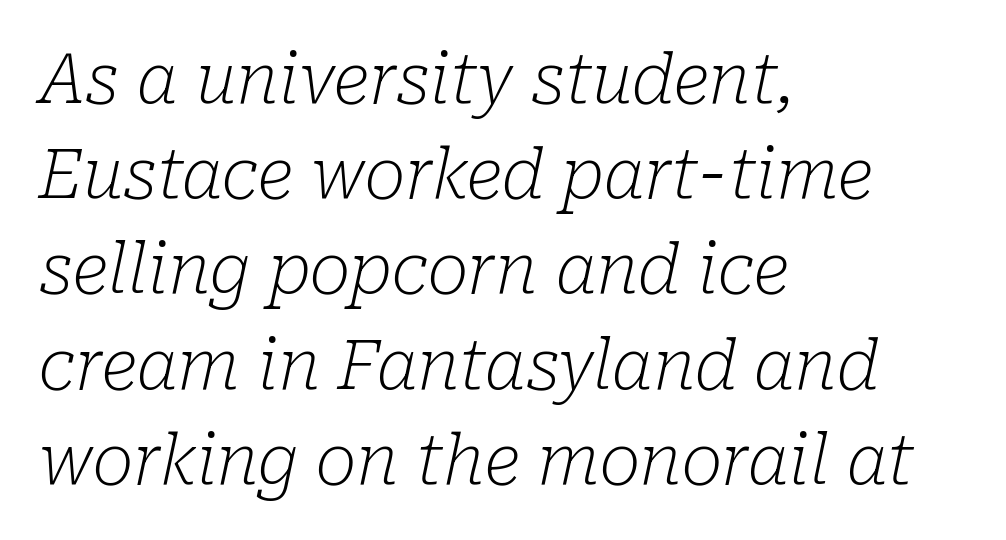
The image shows 69 px light serif type, italic (leaning right); set left-aligned, normal line spacing (1.38x), normal letter spacing, not underlined; low stroke contrast and a medium x-height.
